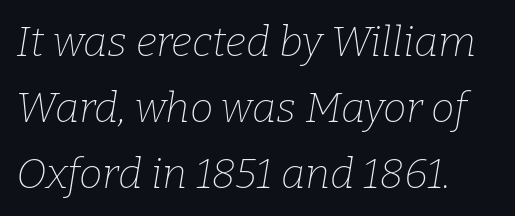
Q: Is the text bold? A: No.
Q: Is the text italic (slanted)? A: Yes, it leans right by about 9 degrees.
Q: Is the typeface a serif or a sans-serif typeface? A: Serif.
Q: Is the text underlined? A: No.
Q: How is the paragraph aligned? A: Left-aligned.
Q: Is the spacing between letters normal or unusually wide? A: Normal.
Q: Is the spacing between lines tight, normal or loose? A: Normal.
Q: Width (condensed, normal, or wide)? A: Normal.
Q: Stroke contrast? A: Low.
Q: x-height? A: Medium.
Q: Monospaced? A: No.
